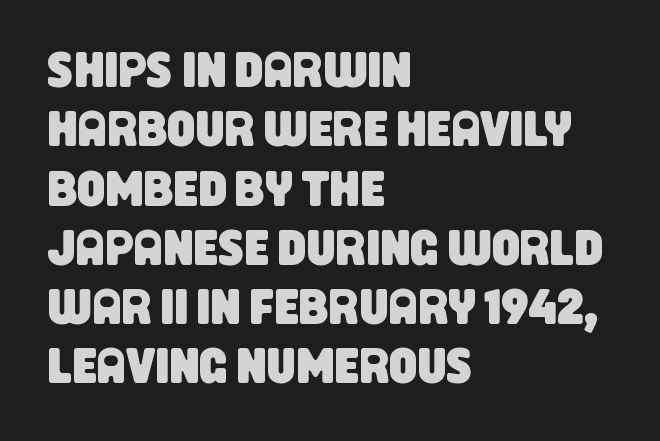
Q: Is the typeface a serif or a sans-serif typeface? A: Sans-serif.
Q: Is the text underlined? A: No.
Q: How is the paragraph aligned? A: Left-aligned.
Q: Is the spacing between letters normal or unusually wide? A: Normal.
Q: Width (condensed, normal, or wide)? A: Condensed.
Q: Stroke contrast? A: Low.
Q: x-height? A: Large.
Q: Monospaced? A: No.
